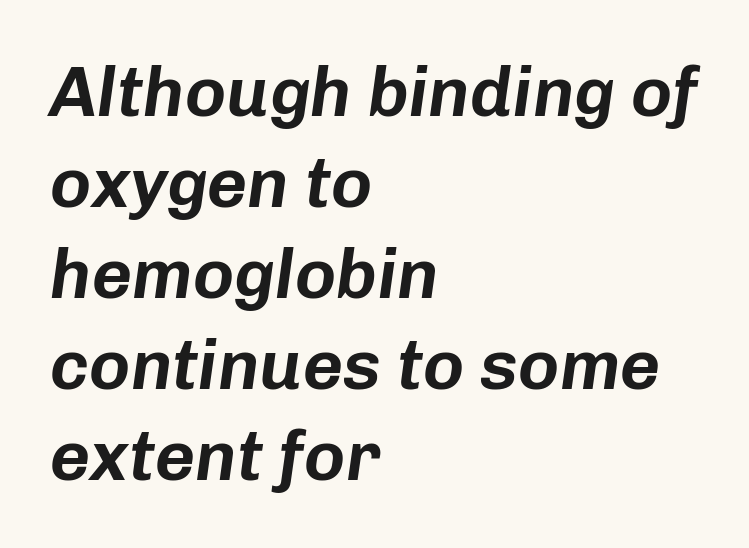
Q: Is the text italic (slanted)? A: Yes, it leans right by about 8 degrees.
Q: Is the text underlined? A: No.
Q: How is the paragraph aligned? A: Left-aligned.
Q: Is the spacing between letters normal or unusually wide? A: Normal.
Q: Is the spacing between lines tight, normal or loose? A: Normal.
Q: Width (condensed, normal, or wide)? A: Normal.
Q: Stroke contrast? A: Low.
Q: x-height? A: Medium.
Q: Monospaced? A: No.
